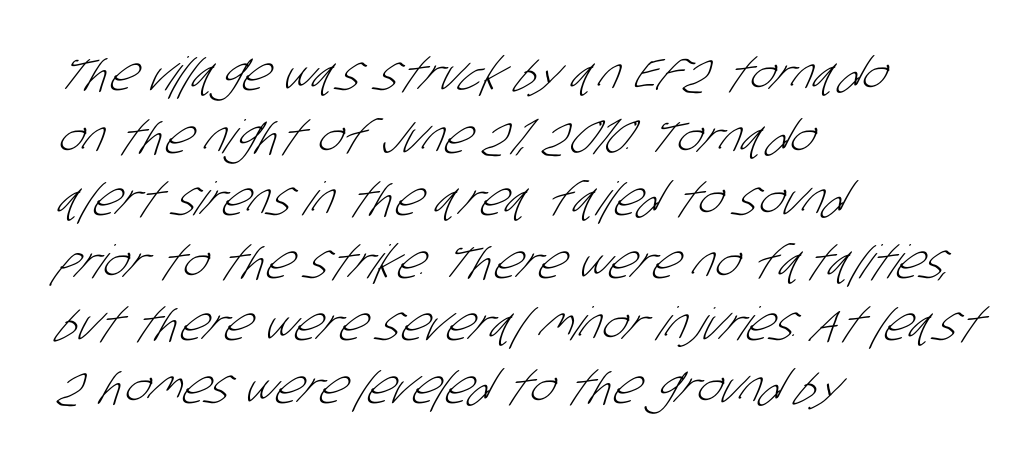
Q: Is the text bold? A: No.
Q: Is the typeface a serif or a sans-serif typeface? A: Sans-serif.
Q: Is the text underlined? A: No.
Q: How is the paragraph aligned? A: Left-aligned.
Q: Is the spacing between letters normal or unusually wide? A: Normal.
Q: Is the spacing between lines tight, normal or loose? A: Normal.
Q: Width (condensed, normal, or wide)? A: Condensed.
Q: Stroke contrast? A: Low.
Q: x-height? A: Large.
Q: Monospaced? A: No.
